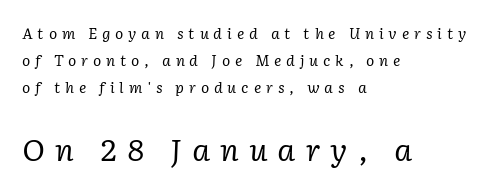
Q: Is the text bold? A: No.
Q: Is the text italic (slanted)? A: Yes, it leans right by about 2 degrees.
Q: Is the typeface a serif or a sans-serif typeface? A: Serif.
Q: Is the text underlined? A: No.
Q: How is the paragraph aligned? A: Left-aligned.
Q: Is the spacing between letters normal or unusually wide? A: Unusually wide.
Q: Is the spacing between lines tight, normal or loose? A: Loose.
Q: Which block of text is set in a larger size, the first (top) or the second (bottom)? A: The second (bottom) one.
Q: Width (condensed, normal, or wide)? A: Normal.
Q: Stroke contrast? A: Low.
Q: x-height? A: Medium.
Q: Monospaced? A: No.
